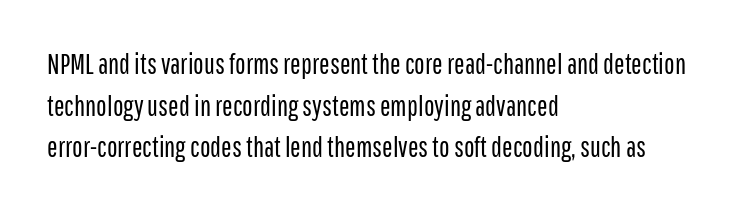
Line beginnings align vertically; line endings do not. Do the letters lean? They stand straight. Anything drawn beneath the words? Only blank space. The face used here is rendered with its standard letterfit. Note the varied advance widths — an 'i' is clearly narrower than an 'm'.
